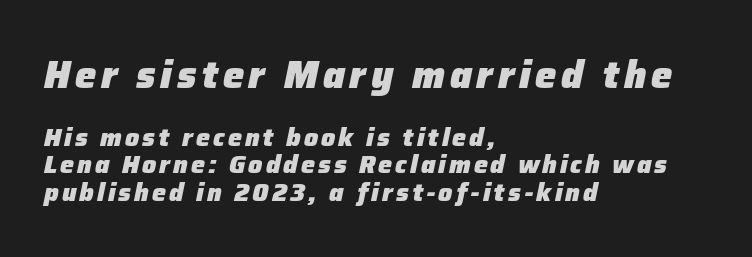
Thick stems and heavy bowls — unmistakably bold. Check the space under the baseline: it is left empty. Leading is clearly below the norm, producing a dense column. The upper block of text is set noticeably larger than the block beneath it. Which margin do the lines hug? The left one — the right edge is uneven.
